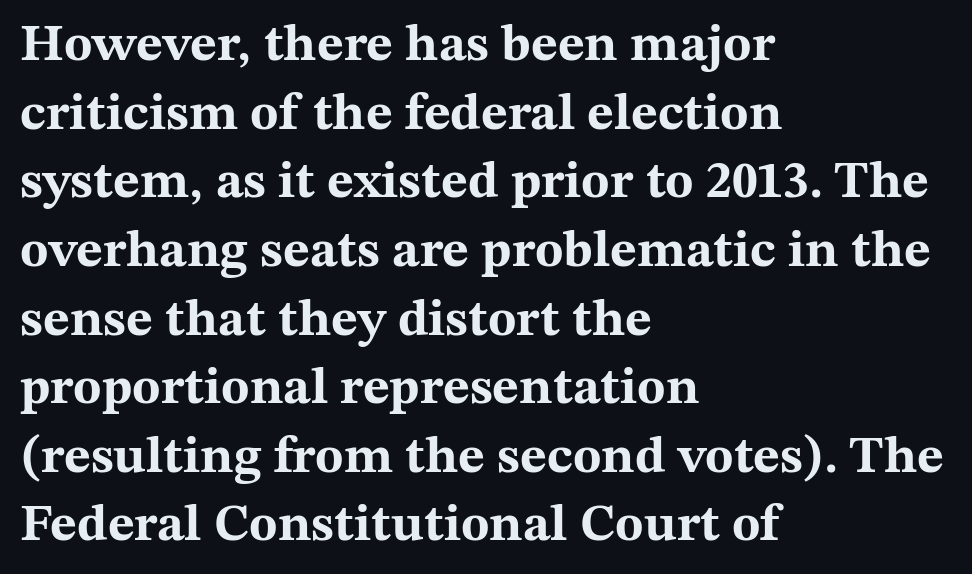
Q: Is the text bold? A: Yes.
Q: Is the text italic (slanted)? A: No, it is upright.
Q: Is the typeface a serif or a sans-serif typeface? A: Serif.
Q: Is the text underlined? A: No.
Q: How is the paragraph aligned? A: Left-aligned.
Q: Is the spacing between letters normal or unusually wide? A: Normal.
Q: Is the spacing between lines tight, normal or loose? A: Normal.
Q: Width (condensed, normal, or wide)? A: Wide.
Q: Stroke contrast? A: Medium.
Q: x-height? A: Medium.
Q: Monospaced? A: No.
